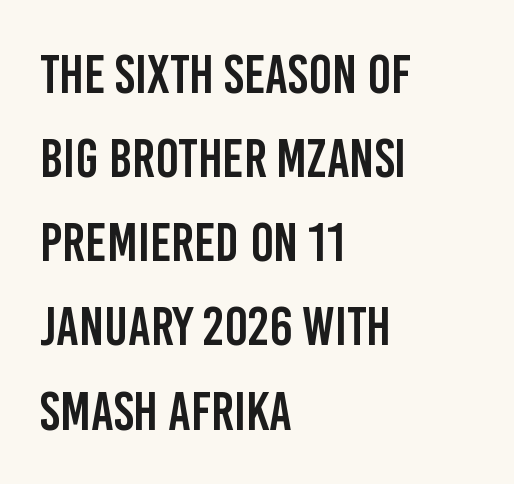
This rendering uses left alignment, leaving the right contour irregular. A typesetter would call this zero additional tracking. Each new line begins a customary step beneath the previous one. A bare baseline throughout the passage. Looks like regular typesetting: each glyph gets only the width it needs.
